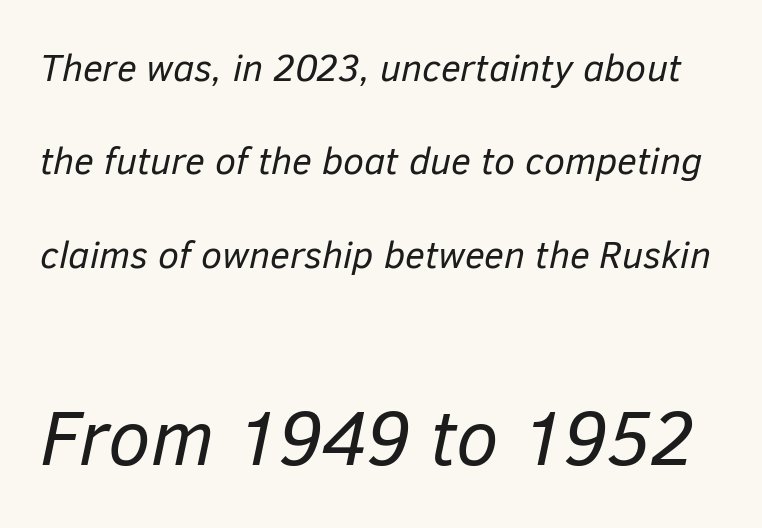
The face used here appears at its bigger size in the lower chunk. Slant detected: the letters are inclined. No word sits above an underline. Heaviness? Minimal to ordinary, like unemphasized prose. Glyph-to-glyph distance matches everyday printed text. Note the varied advance widths — an 'i' is clearly narrower than an 'm'.
